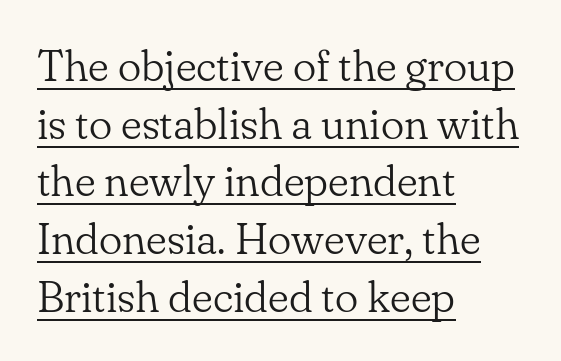
{"serif": "yes", "italic": "no", "bold": "no", "weight": "light", "width": "normal", "stroke_contrast": "low", "x_height": "small", "monospaced": "no", "underline": "yes", "align": "left", "line_spacing": "normal", "line_spacing_ratio": 1.31, "letter_spacing": "normal", "letter_spacing_em": 0.0, "glyph_px": 44}
